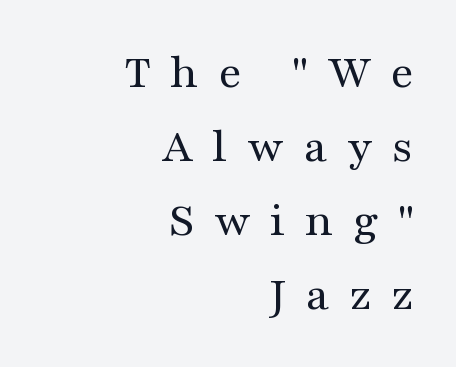
The image shows 50 px regular-weight, wide serif type, upright; set right-aligned, normal line spacing (1.48x), unusually wide letter spacing (+0.39 em), not underlined; medium stroke contrast and a medium x-height.
